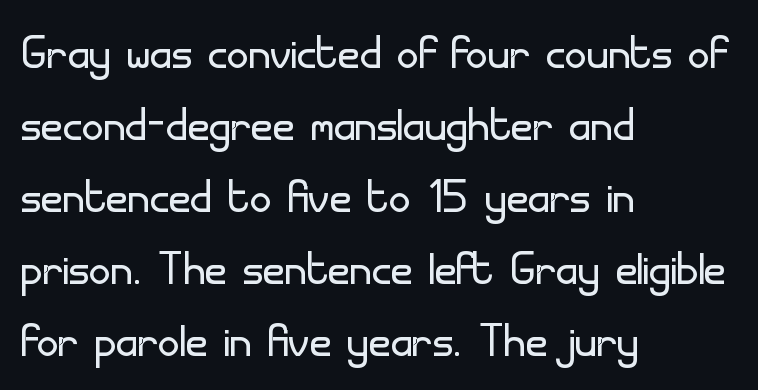
Q: Is the text bold? A: No.
Q: Is the text italic (slanted)? A: No, it is upright.
Q: Is the typeface a serif or a sans-serif typeface? A: Sans-serif.
Q: Is the text underlined? A: No.
Q: How is the paragraph aligned? A: Left-aligned.
Q: Is the spacing between letters normal or unusually wide? A: Normal.
Q: Width (condensed, normal, or wide)? A: Normal.
Q: Stroke contrast? A: Low.
Q: x-height? A: Small.
Q: Monospaced? A: No.
